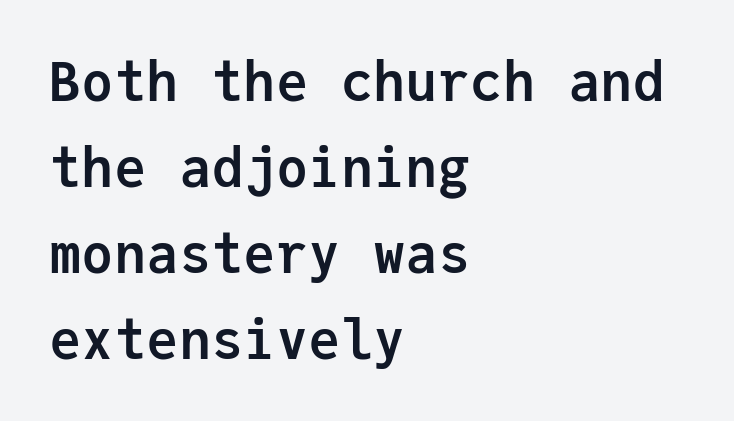
{"serif": "no", "italic": "no", "bold": "yes", "weight": "semibold", "width": "normal", "stroke_contrast": "low", "x_height": "medium", "monospaced": "yes", "underline": "no", "align": "left", "line_spacing": "normal", "line_spacing_ratio": 1.59, "letter_spacing": "normal", "letter_spacing_em": 0.0, "glyph_px": 54}
